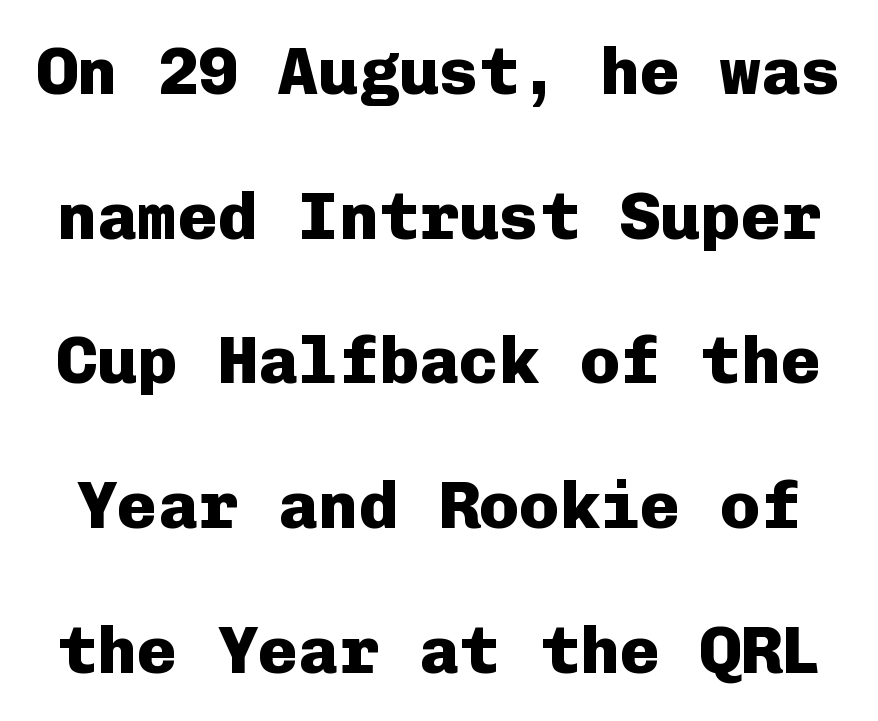
{"serif": "no", "italic": "no", "bold": "yes", "weight": "heavy", "width": "normal", "stroke_contrast": "low", "x_height": "medium", "monospaced": "yes", "underline": "no", "line_spacing": "loose", "line_spacing_ratio": 2.16, "letter_spacing": "normal", "letter_spacing_em": 0.0, "glyph_px": 67}
